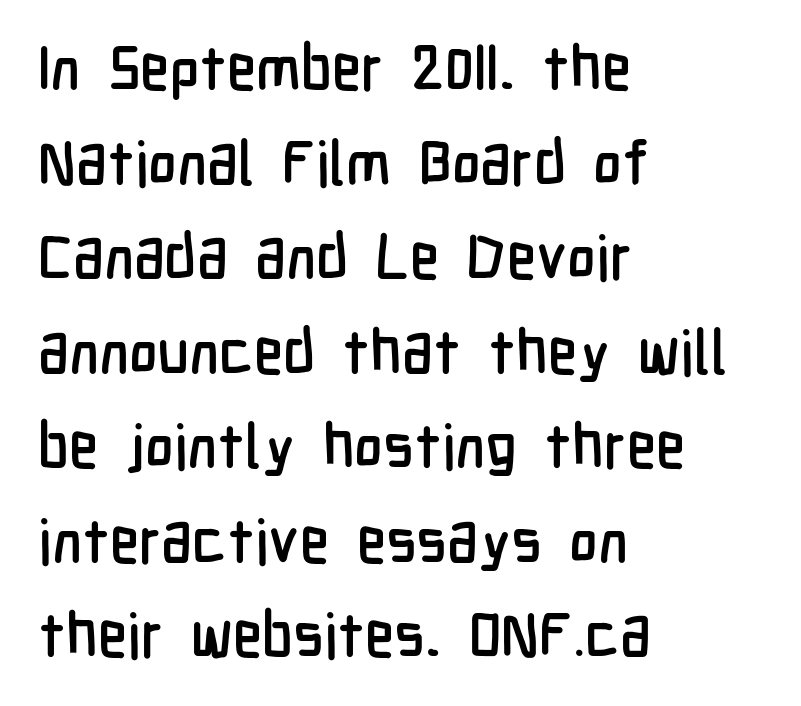
The image shows 61 px condensed sans-serif type, upright; set left-aligned, normal line spacing (1.55x), normal letter spacing, not underlined; low stroke contrast and a medium x-height.
